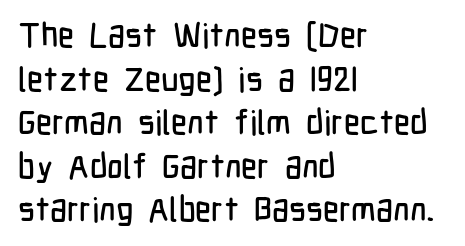
{"serif": "no", "italic": "no", "width": "condensed", "stroke_contrast": "low", "x_height": "medium", "monospaced": "no", "underline": "no", "align": "left", "line_spacing": "normal", "line_spacing_ratio": 1.28, "letter_spacing": "normal", "letter_spacing_em": 0.0, "glyph_px": 34}
